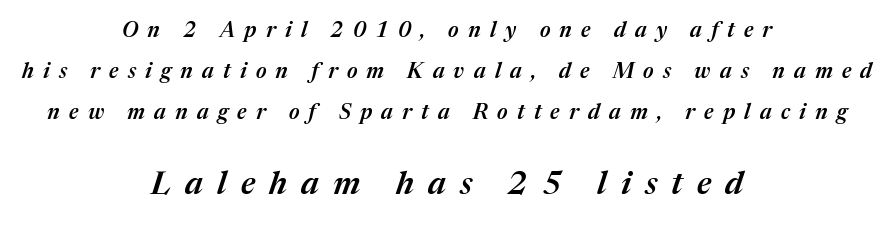
The block of text is sparse from top to bottom, with ample space between rows. The words here are not underlined. Emphasis by weight is partial: semibold. The setting favours the middle, as headings and verse often do. The following chunk of copy outweighs the initial chunk in type size.
